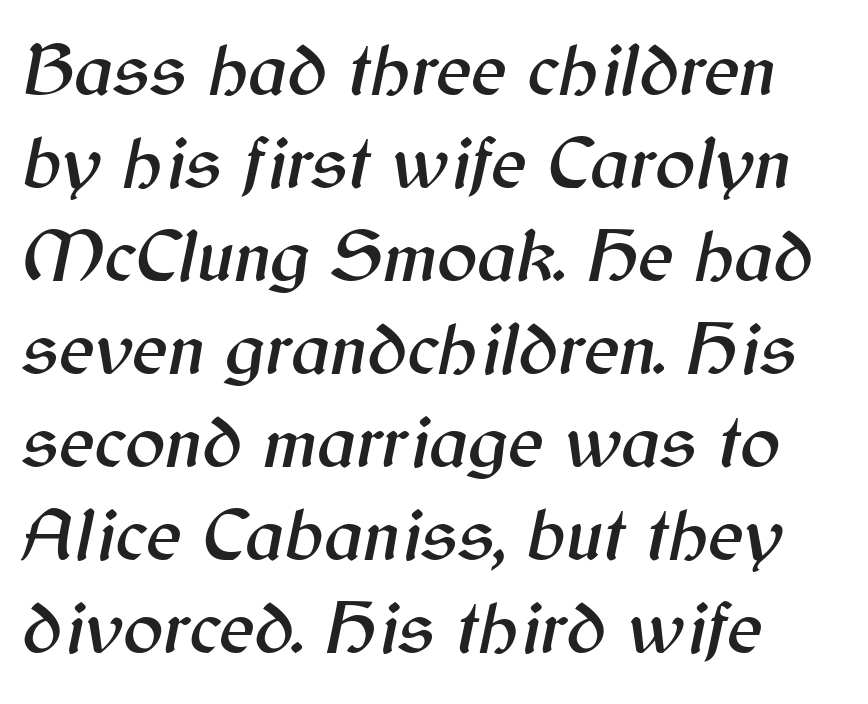
Character widths vary here, with narrow letters taking less room than wide ones. This sample uses plain, unmodified letter spacing. The foot of each line stays bare and open. This sample uses an oblique cut, with every glyph tilted off the vertical. Where is the straight margin? On the left.
